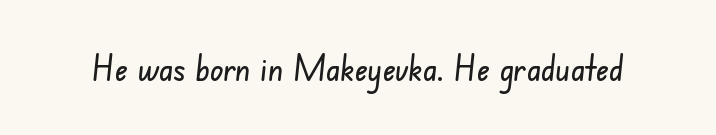
{"serif": "no", "width": "condensed", "stroke_contrast": "low", "x_height": "small", "monospaced": "no", "underline": "no", "letter_spacing": "normal", "letter_spacing_em": 0.0, "glyph_px": 35}
